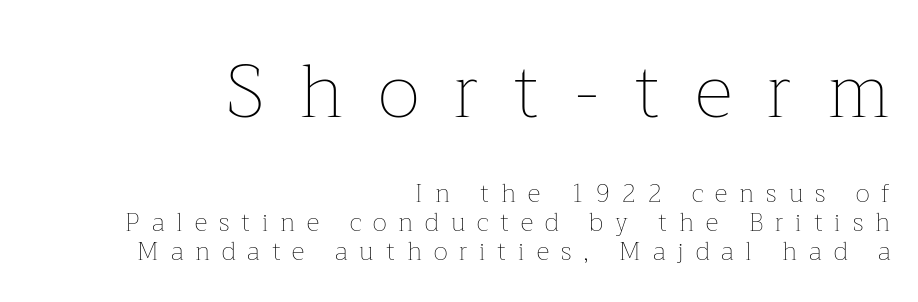
Compared with a flush-left layout, this one pins lines to the opposite, right side. Underline: absent. Size contrast runs from large at the top to small at the bottom. Each new line begins almost immediately beneath the previous one.
